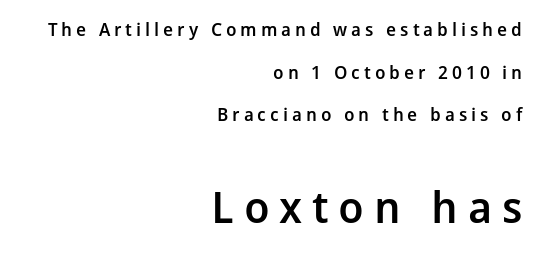
Every row of glyphs terminates at an identical x-position on the right. The face used here is a semibold: visibly heavier than regular, lighter than bold. If you squint, the bottom block still reads clearly — it's the larger of the two. A typesetter would label this face a sans.
